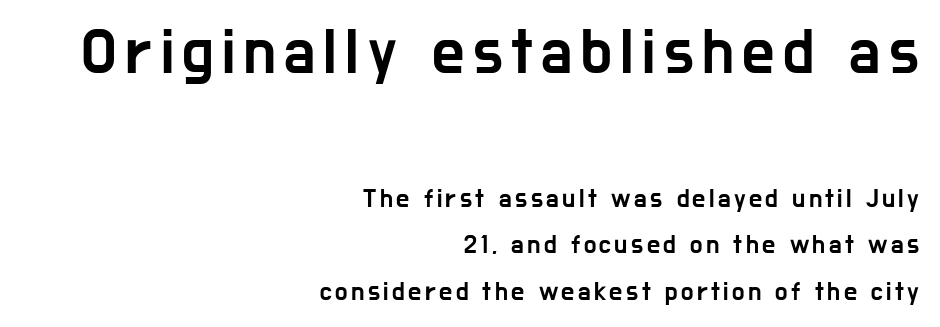
Q: Is the text italic (slanted)? A: No, it is upright.
Q: Is the typeface a serif or a sans-serif typeface? A: Sans-serif.
Q: Is the text underlined? A: No.
Q: How is the paragraph aligned? A: Right-aligned.
Q: Which block of text is set in a larger size, the first (top) or the second (bottom)? A: The first (top) one.
Q: Width (condensed, normal, or wide)? A: Condensed.
Q: Stroke contrast? A: Low.
Q: x-height? A: Medium.
Q: Monospaced? A: No.
